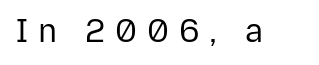
The image shows 32 px regular-weight sans-serif type, upright; set unusually wide letter spacing (+0.31 em), not underlined; low stroke contrast and a medium x-height.
